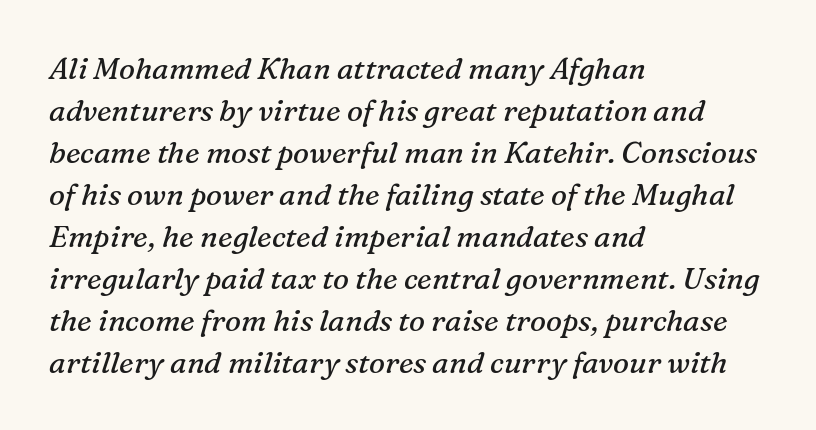
Q: Is the text bold? A: No.
Q: Is the text italic (slanted)? A: Yes, it leans right by about 16 degrees.
Q: Is the typeface a serif or a sans-serif typeface? A: Serif.
Q: Is the text underlined? A: No.
Q: How is the paragraph aligned? A: Left-aligned.
Q: Is the spacing between letters normal or unusually wide? A: Normal.
Q: Is the spacing between lines tight, normal or loose? A: Normal.
Q: Width (condensed, normal, or wide)? A: Normal.
Q: Stroke contrast? A: Medium.
Q: x-height? A: Medium.
Q: Monospaced? A: No.
